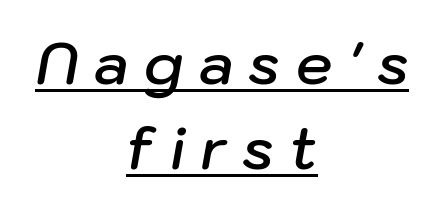
Q: Is the text bold? A: Semi-bold.
Q: Is the text italic (slanted)? A: Yes, it leans right by about 10 degrees.
Q: Is the text underlined? A: Yes.
Q: How is the paragraph aligned? A: Centered.
Q: Is the spacing between letters normal or unusually wide? A: Unusually wide.
Q: Is the spacing between lines tight, normal or loose? A: Normal.
Q: Width (condensed, normal, or wide)? A: Normal.
Q: Stroke contrast? A: Low.
Q: x-height? A: Medium.
Q: Monospaced? A: No.
